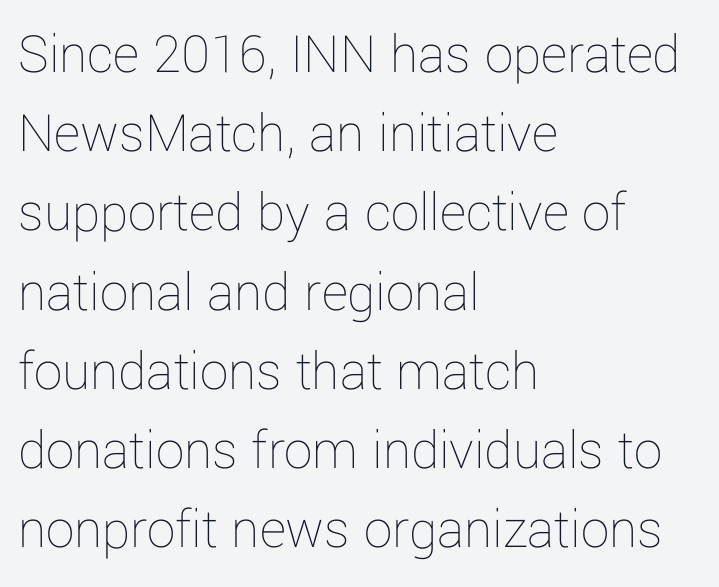
The image shows 57 px thin type, upright; set left-aligned, normal line spacing (1.39x), normal letter spacing, not underlined; low stroke contrast and a medium x-height.
